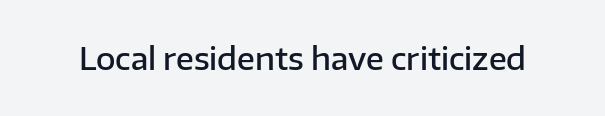
The image shows 30 px semibold sans-serif type, upright; set normal letter spacing, not underlined; low stroke contrast and a medium x-height.
